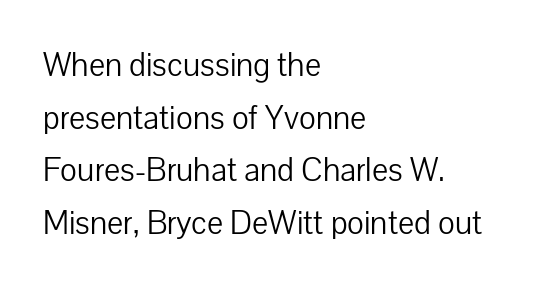
The image shows 34 px light sans-serif type, upright; set left-aligned, normal line spacing (1.55x), normal letter spacing, not underlined; low stroke contrast and a medium x-height.
